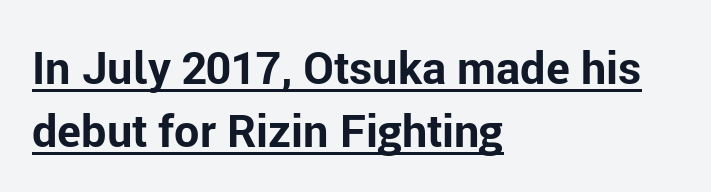
{"serif": "no", "italic": "no", "bold": "yes", "weight": "bold", "width": "normal", "stroke_contrast": "low", "x_height": "medium", "monospaced": "no", "underline": "yes", "align": "left", "line_spacing": "normal", "line_spacing_ratio": 1.41, "letter_spacing": "normal", "letter_spacing_em": 0.0, "glyph_px": 45}
